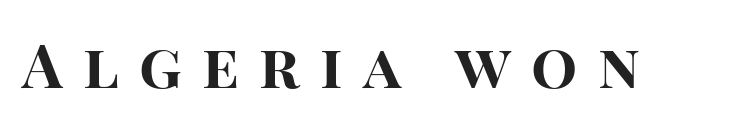
Q: Is the text bold? A: Yes.
Q: Is the text italic (slanted)? A: No, it is upright.
Q: Is the typeface a serif or a sans-serif typeface? A: Sans-serif.
Q: Is the text underlined? A: No.
Q: Is the spacing between letters normal or unusually wide? A: Unusually wide.
Q: Width (condensed, normal, or wide)? A: Normal.
Q: Stroke contrast? A: High.
Q: x-height? A: Large.
Q: Monospaced? A: No.
